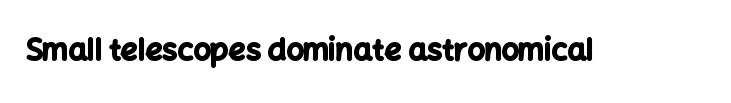
The image shows 30 px bold sans-serif type, upright; set normal letter spacing, not underlined; low stroke contrast and a medium x-height.
